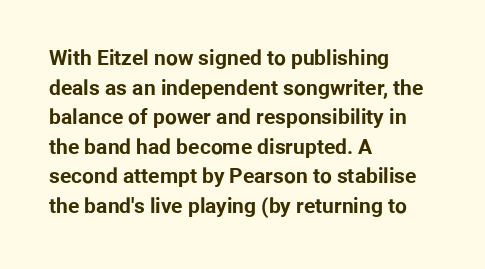
{"italic": "no", "bold": "yes", "underline": "no", "align": "left", "line_spacing": "normal", "line_spacing_ratio": 1.41, "letter_spacing": "normal", "letter_spacing_em": 0.0, "glyph_px": 21}
